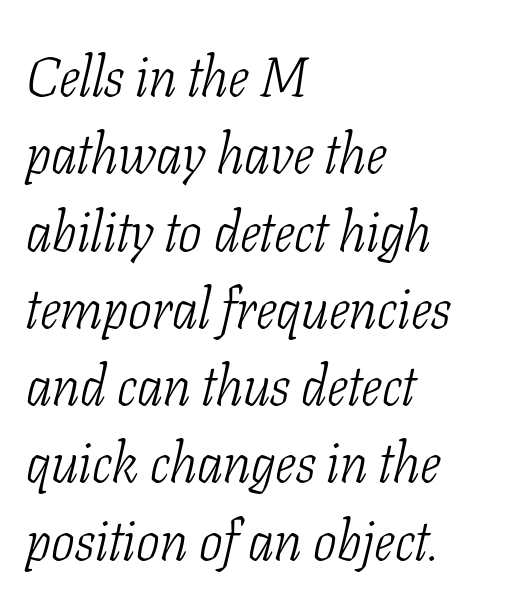
{"serif": "yes", "italic": "yes", "lean": "right", "slant_degrees": 11, "bold": "no", "weight": "light", "width": "condensed", "stroke_contrast": "low", "x_height": "medium", "monospaced": "no", "underline": "no", "align": "left", "line_spacing": "normal", "line_spacing_ratio": 1.38, "letter_spacing": "normal", "letter_spacing_em": 0.0, "glyph_px": 56}
